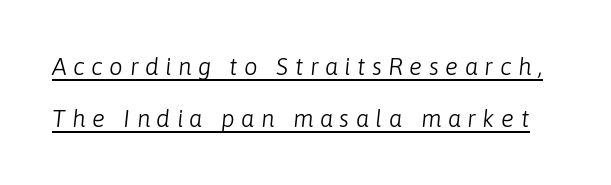
{"italic": "yes", "lean": "right", "slant_degrees": 6, "bold": "no", "underline": "yes", "line_spacing": "loose", "line_spacing_ratio": 2.15, "letter_spacing": "wide", "letter_spacing_em": 0.27, "glyph_px": 24}
